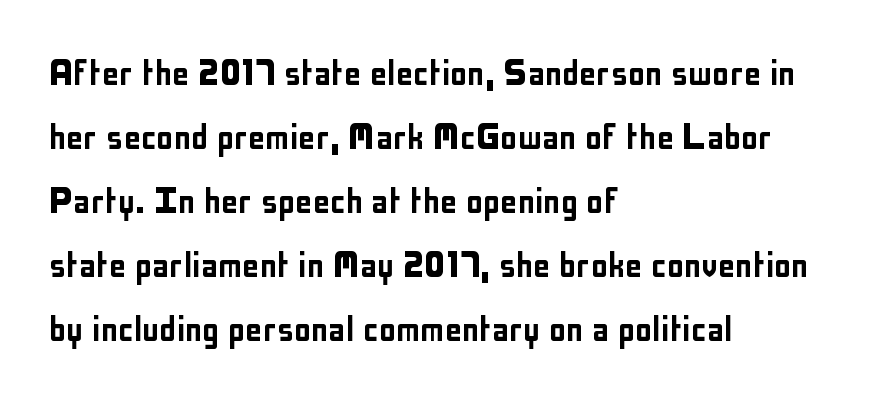
Font category for this specimen: sans-serif. The compositor pushed each line to the left boundary. Unlike italic type, these characters show no tilt at all. Words float on clear page, feet unadorned. These lines keep a tight, regular rhythm from letter to letter. A typesetter would call this proportional, since set widths differ per character.
